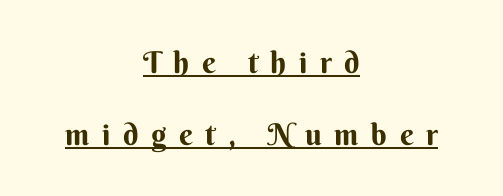
The image shows 30 px sans-serif type, upright; set centered, loose line spacing (2.39x), unusually wide letter spacing (+0.42 em), underlined; medium stroke contrast and a small x-height.
